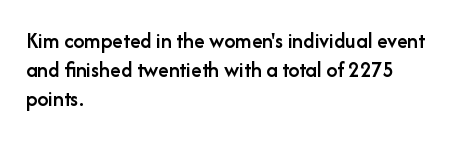
The image shows 22 px text type, upright; set left-aligned, normal line spacing (1.32x), normal letter spacing, not underlined.
